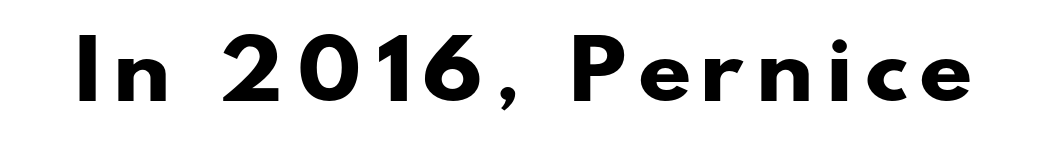
Regarding serifs, this sample does without them. Check under the words: just untouched page. A typesetter would call this proportional, since set widths differ per character. The face used here has the dense, thick strokes of a bold.
